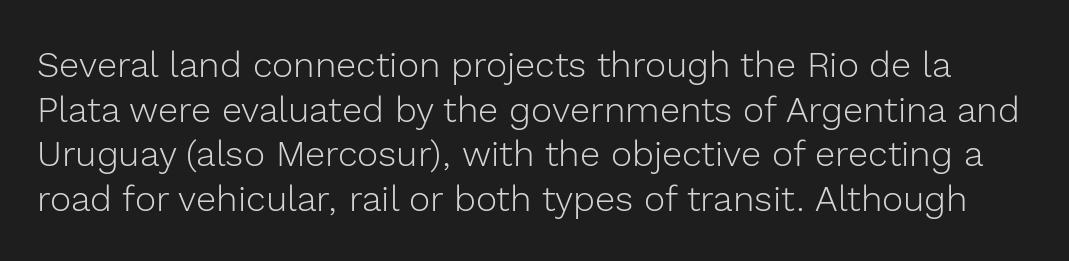
{"serif": "no", "italic": "no", "bold": "no", "weight": "light", "width": "normal", "x_height": "medium", "monospaced": "no", "underline": "no", "line_spacing_ratio": 1.24, "letter_spacing": "normal", "letter_spacing_em": 0.0, "glyph_px": 36}
